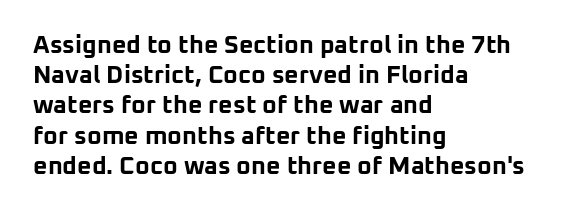
The image shows 25 px bold type, upright; set left-aligned, line spacing 1.21x, normal letter spacing, not underlined.
